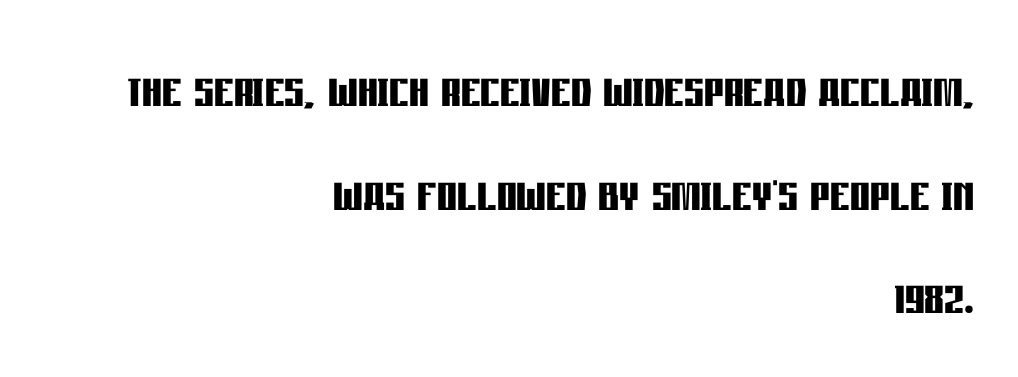
{"serif": "no", "italic": "no", "bold": "yes", "weight": "semibold", "width": "condensed", "stroke_contrast": "low", "x_height": "large", "monospaced": "no", "underline": "no", "align": "right", "line_spacing": "normal", "line_spacing_ratio": 1.67, "letter_spacing": "normal", "letter_spacing_em": 0.0, "glyph_px": 62}
